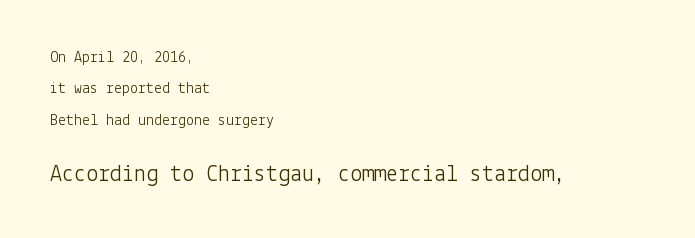
{"italic": "no", "bold": "no", "underline": "no", "align": "left", "line_spacing": "loose", "line_spacing_ratio": 1.96, "letter_spacing": "normal", "letter_spacing_em": 0.0, "larger_block": "second", "size_ratio": 1.5, "glyph_px": 24}
